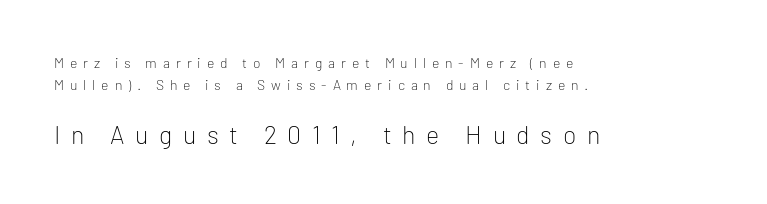
The image shows 25 px text type, upright; set left-aligned, normal line spacing (1.6x), unusually wide letter spacing (+0.42 em), not underlined; the second (bottom) block is 1.79x larger.
